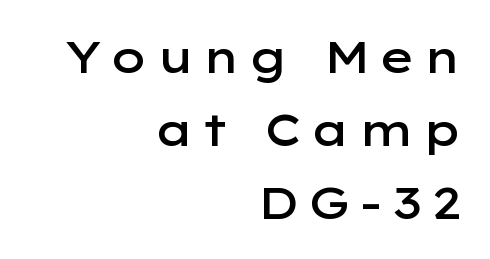
Q: Is the text bold? A: Semi-bold.
Q: Is the text italic (slanted)? A: No, it is upright.
Q: Is the typeface a serif or a sans-serif typeface? A: Sans-serif.
Q: Is the text underlined? A: No.
Q: How is the paragraph aligned? A: Right-aligned.
Q: Is the spacing between lines tight, normal or loose? A: Normal.
Q: Width (condensed, normal, or wide)? A: Wide.
Q: Stroke contrast? A: Low.
Q: x-height? A: Medium.
Q: Monospaced? A: No.
